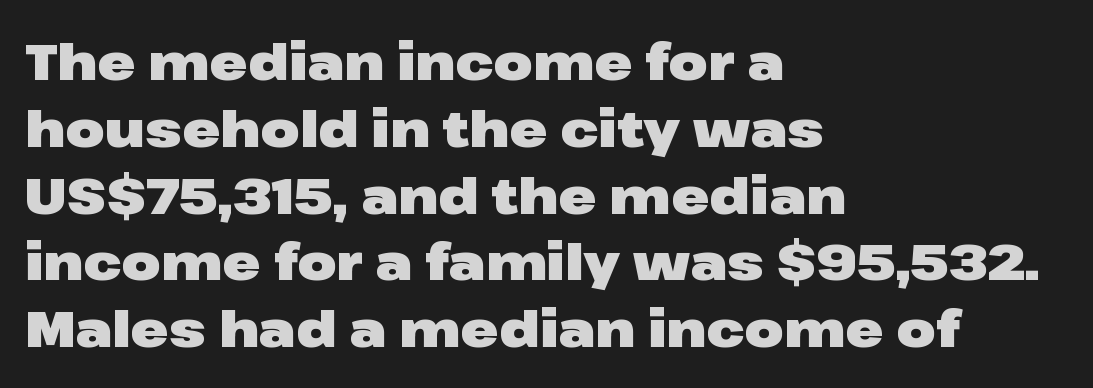
Q: Is the text bold? A: Yes.
Q: Is the text italic (slanted)? A: No, it is upright.
Q: Is the typeface a serif or a sans-serif typeface? A: Sans-serif.
Q: Is the text underlined? A: No.
Q: How is the paragraph aligned? A: Left-aligned.
Q: Is the spacing between letters normal or unusually wide? A: Normal.
Q: Is the spacing between lines tight, normal or loose? A: Normal.
Q: Width (condensed, normal, or wide)? A: Wide.
Q: Stroke contrast? A: Low.
Q: x-height? A: Medium.
Q: Monospaced? A: No.
